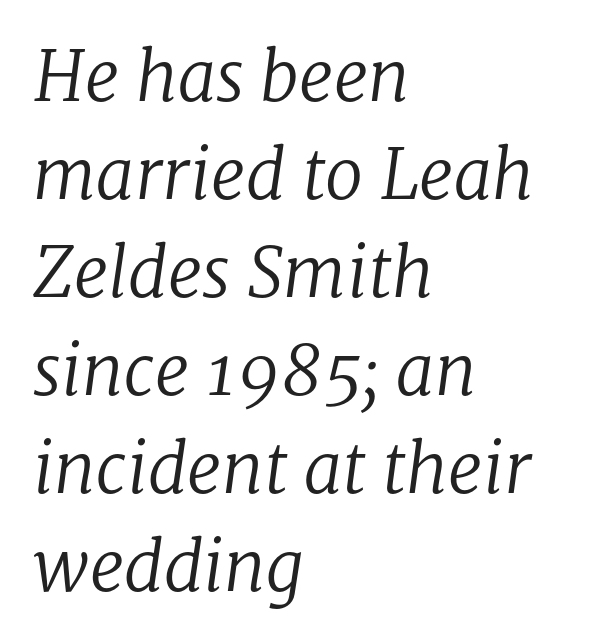
Anything drawn beneath the words? Only blank space. Observe the ordinary spacing: letters are neighbours, not strangers. The block of text has a typical density, with ordinary space between rows. Horizontally, the lines are justified to the leading edge only.
